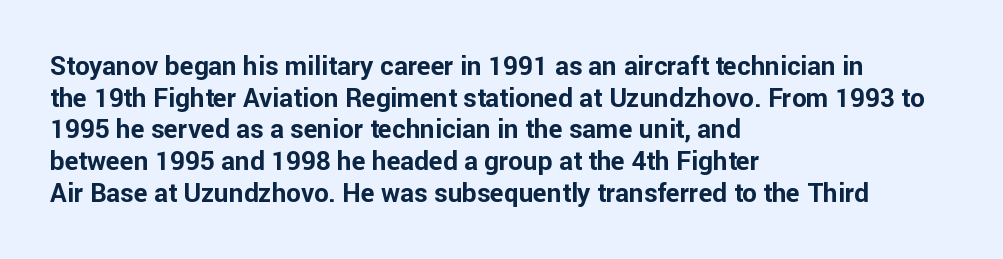
Q: Is the text bold? A: Yes.
Q: Is the text italic (slanted)? A: No, it is upright.
Q: Is the text underlined? A: No.
Q: How is the paragraph aligned? A: Left-aligned.
Q: Is the spacing between letters normal or unusually wide? A: Normal.
